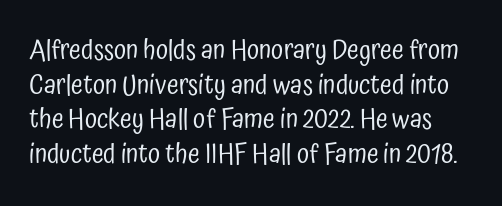
The image shows 27 px text type, upright; set normal line spacing (1.28x), normal letter spacing, not underlined.
